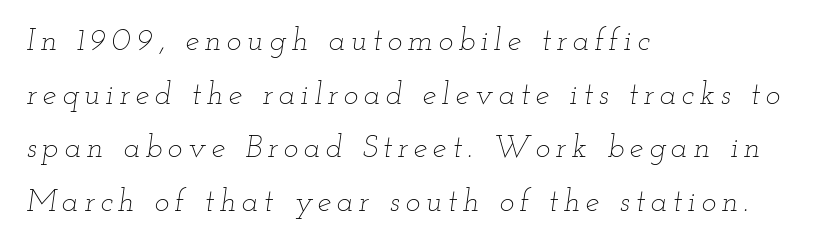
Q: Is the text bold? A: No.
Q: Is the text italic (slanted)? A: Yes, it leans right by about 12 degrees.
Q: Is the text underlined? A: No.
Q: How is the paragraph aligned? A: Left-aligned.
Q: Width (condensed, normal, or wide)? A: Wide.
Q: Stroke contrast? A: Low.
Q: x-height? A: Small.
Q: Monospaced? A: No.
